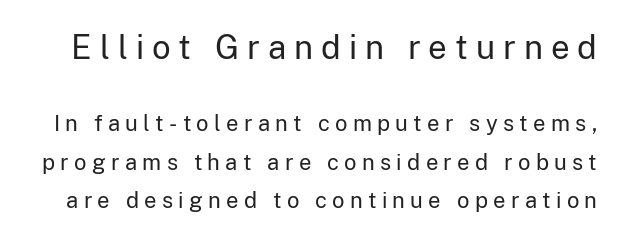
{"serif": "no", "italic": "no", "bold": "no", "weight": "regular", "width": "normal", "stroke_contrast": "low", "x_height": "medium", "monospaced": "no", "underline": "no", "line_spacing_ratio": 1.73, "letter_spacing": "wide", "letter_spacing_em": 0.24, "larger_block": "first", "size_ratio": 1.5, "glyph_px": 33}
